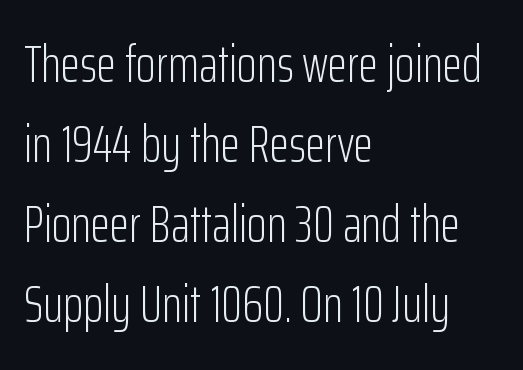
The image shows 51 px light, condensed sans-serif type, upright; set left-aligned, normal line spacing (1.57x), normal letter spacing, not underlined; low stroke contrast and a medium x-height.
